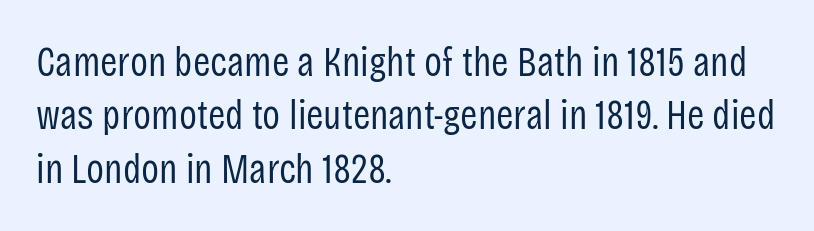
The image shows 42 px regular-weight, condensed sans-serif type, upright; set left-aligned, normal line spacing (1.27x), normal letter spacing, not underlined; low stroke contrast and a large x-height.
